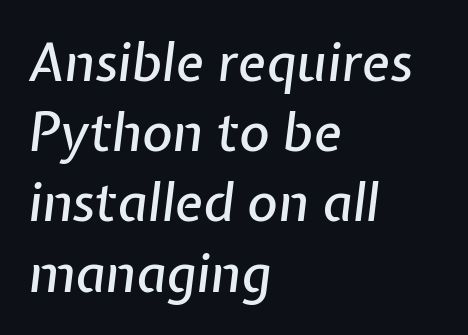
The image shows 52 px text type, italic (leaning right); set left-aligned, normal line spacing (1.35x), normal letter spacing, not underlined; low stroke contrast and a medium x-height.
